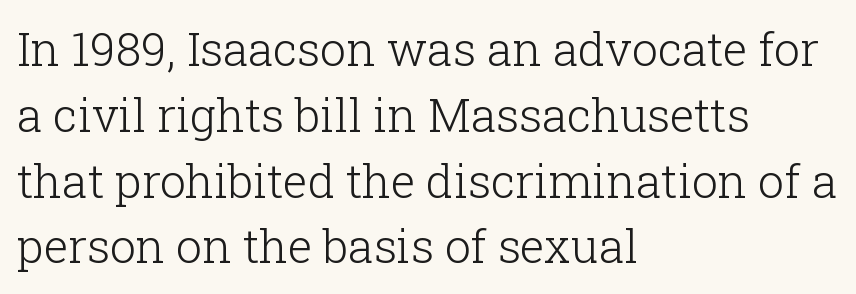
Q: Is the text bold? A: No.
Q: Is the text italic (slanted)? A: No, it is upright.
Q: Is the typeface a serif or a sans-serif typeface? A: Serif.
Q: Is the text underlined? A: No.
Q: How is the paragraph aligned? A: Left-aligned.
Q: Is the spacing between letters normal or unusually wide? A: Normal.
Q: Is the spacing between lines tight, normal or loose? A: Normal.
Q: Width (condensed, normal, or wide)? A: Normal.
Q: Stroke contrast? A: Low.
Q: x-height? A: Medium.
Q: Monospaced? A: No.
